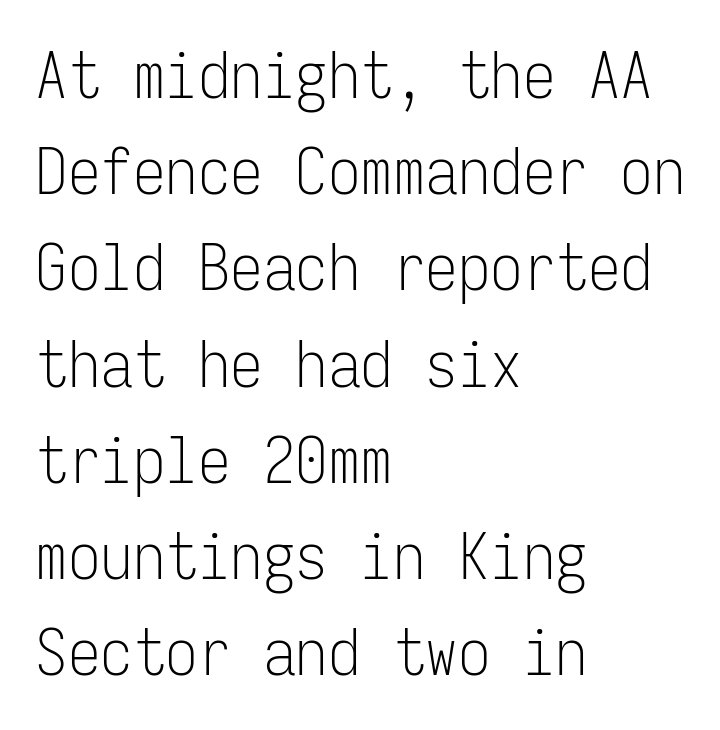
The image shows 65 px light, condensed sans-serif type, upright, monospaced; set left-aligned, normal line spacing (1.48x), normal letter spacing, not underlined; low stroke contrast and a medium x-height.
